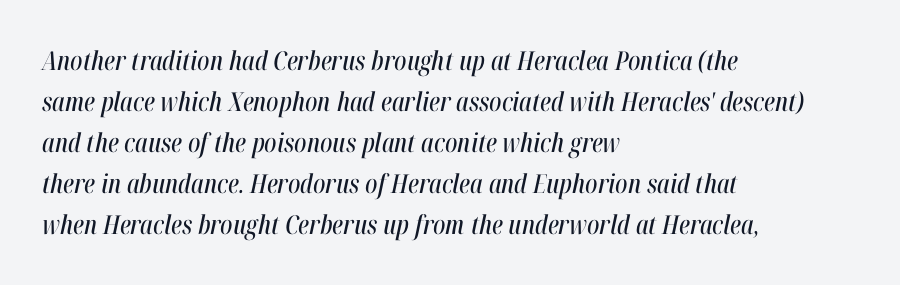
The image shows 26 px text type, italic (leaning right); set left-aligned, normal line spacing (1.58x), normal letter spacing, not underlined.
